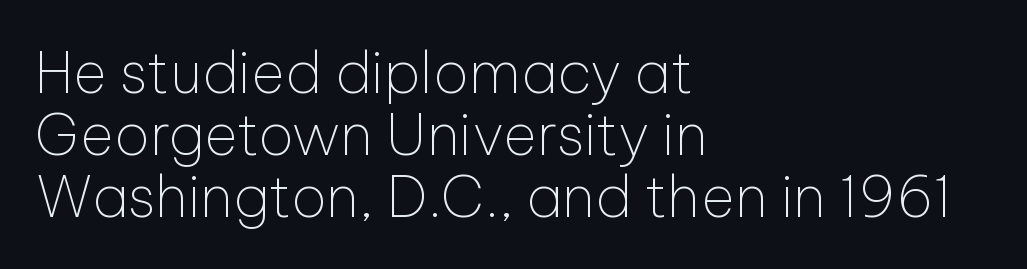
Q: Is the text bold? A: No.
Q: Is the text italic (slanted)? A: No, it is upright.
Q: Is the typeface a serif or a sans-serif typeface? A: Sans-serif.
Q: Is the text underlined? A: No.
Q: How is the paragraph aligned? A: Left-aligned.
Q: Is the spacing between letters normal or unusually wide? A: Normal.
Q: Is the spacing between lines tight, normal or loose? A: Tight.
Q: Width (condensed, normal, or wide)? A: Normal.
Q: Stroke contrast? A: Low.
Q: x-height? A: Medium.
Q: Monospaced? A: No.
